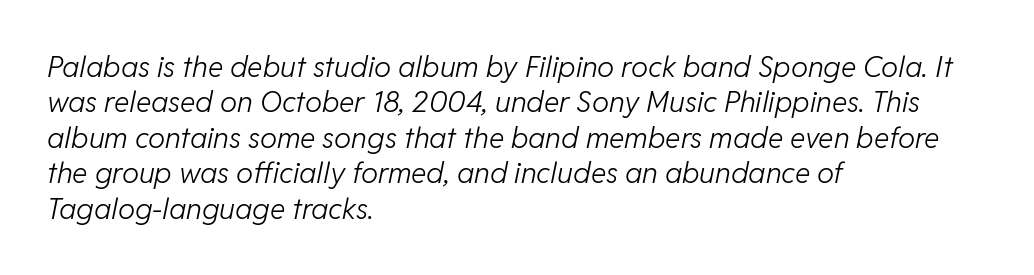
Q: Is the text bold? A: No.
Q: Is the text italic (slanted)? A: Yes, it leans right by about 11 degrees.
Q: Is the text underlined? A: No.
Q: How is the paragraph aligned? A: Left-aligned.
Q: Is the spacing between letters normal or unusually wide? A: Normal.
Q: Width (condensed, normal, or wide)? A: Normal.
Q: Stroke contrast? A: Low.
Q: x-height? A: Medium.
Q: Monospaced? A: No.
